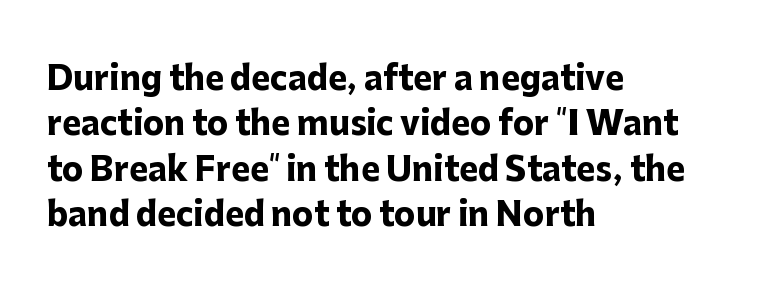
{"serif": "no", "italic": "no", "bold": "yes", "weight": "heavy", "width": "normal", "stroke_contrast": "low", "x_height": "medium", "monospaced": "no", "underline": "no", "align": "left", "line_spacing": "normal", "line_spacing_ratio": 1.42, "letter_spacing": "normal", "letter_spacing_em": 0.0, "glyph_px": 32}
